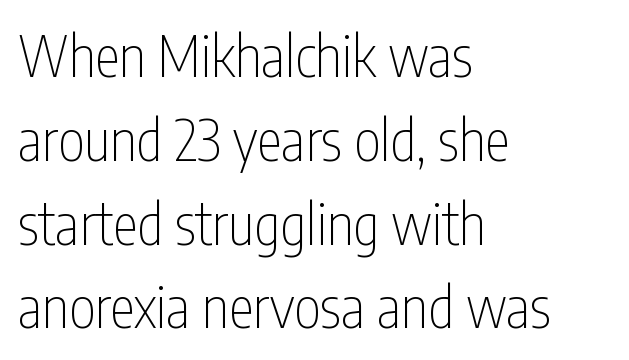
{"serif": "no", "italic": "no", "bold": "no", "weight": "thin", "width": "condensed", "stroke_contrast": "low", "x_height": "medium", "monospaced": "no", "underline": "no", "align": "left", "line_spacing": "normal", "line_spacing_ratio": 1.47, "letter_spacing": "normal", "letter_spacing_em": 0.0, "glyph_px": 57}
